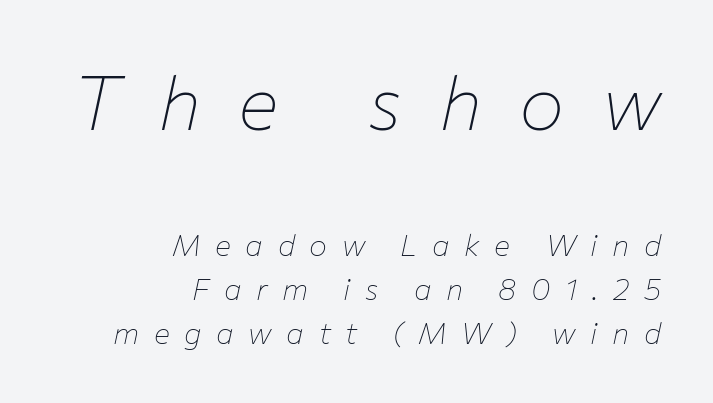
Q: Is the text bold? A: No.
Q: Is the text italic (slanted)? A: Yes, it leans right by about 12 degrees.
Q: Is the text underlined? A: No.
Q: How is the paragraph aligned? A: Right-aligned.
Q: Is the spacing between letters normal or unusually wide? A: Unusually wide.
Q: Is the spacing between lines tight, normal or loose? A: Normal.
Q: Which block of text is set in a larger size, the first (top) or the second (bottom)? A: The first (top) one.
Q: Width (condensed, normal, or wide)? A: Normal.
Q: Stroke contrast? A: Low.
Q: x-height? A: Medium.
Q: Monospaced? A: No.
